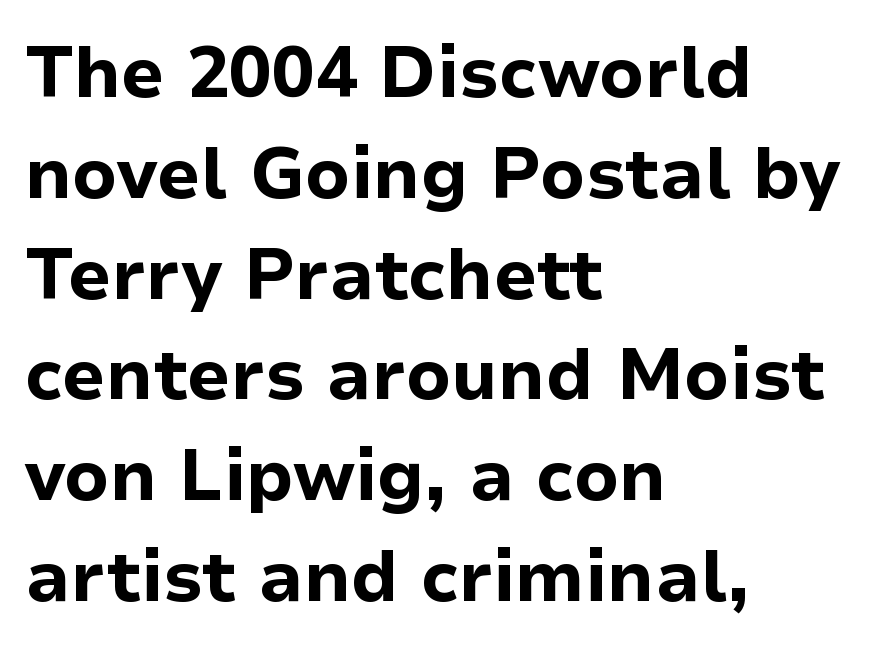
This sample has the flowing, uneven cadence of proportional lettering. The rendering shows plain stroke endings on the letterforms — a sans-serif design. Nobody touched the tracking dial on this one. Nope, not italic — everything's standing straight.
